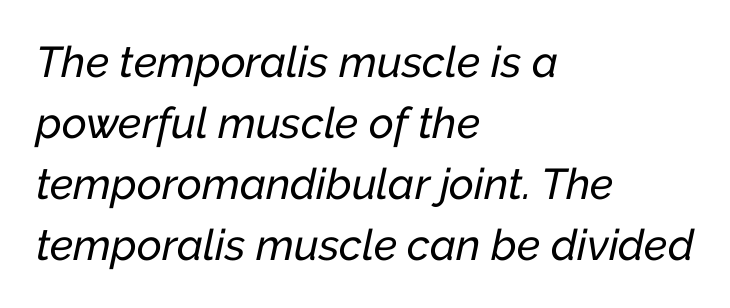
How would I describe the line gaps? Plain and ordinary. How are the letters spaced? Ordinarily, with no added tracking. Is the block centered? No — it sits flush against the left margin. The strip under each line holds only bare page. The face used here is proportionally spaced, like ordinary book or web type. The letters are slanted; this is an italic face.
